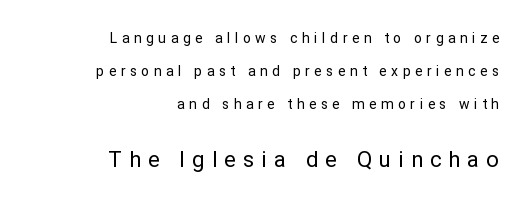
Weight: regular or lighter. Caption: multi-line text, flush right, ragged left. Nope, not italic — everything's standing straight. The specimen omits any rule beneath the text block's lines.
